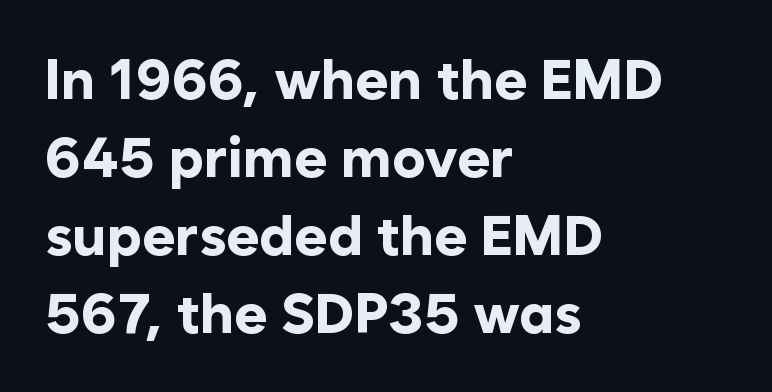
{"serif": "no", "italic": "no", "bold": "yes", "weight": "bold", "width": "normal", "stroke_contrast": "low", "x_height": "medium", "monospaced": "no", "underline": "no", "align": "left", "line_spacing": "normal", "line_spacing_ratio": 1.39, "letter_spacing": "normal", "letter_spacing_em": 0.0, "glyph_px": 56}
